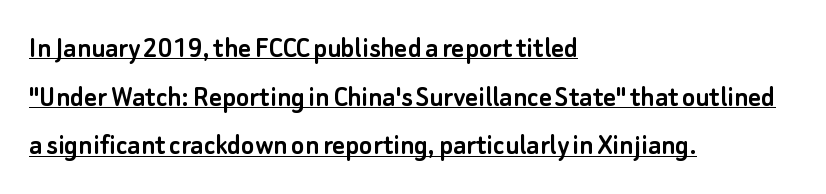
Line starts are locked; line ends wander. To sum up the face: it is a sans, with no serifs. Character widths vary here, with narrow letters taking less room than wide ones. Is the letter spacing exaggerated? No — it looks like the ordinary default. The rows are spaced the way most documents space them.
